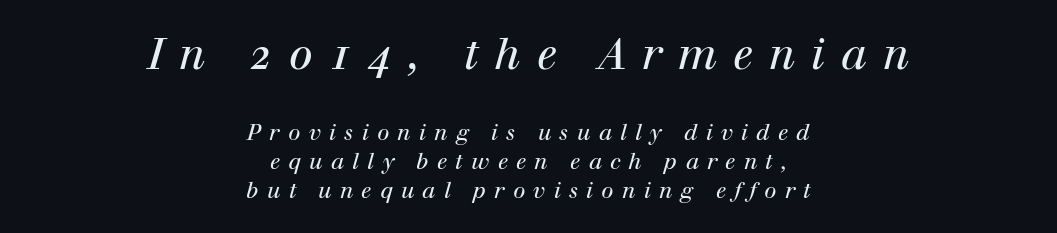
Here the first block reads like a headline and the second like body copy. This reads as an unemphasized weight, regular at the heaviest. Proportional: the letters do not fall into vertical columns. Compared with a flush-left layout, this one balances lines on the center instead.
